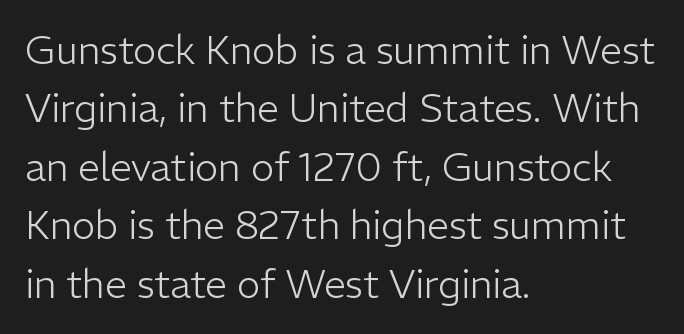
The image shows 39 px light sans-serif type, upright; set left-aligned, normal line spacing (1.5x), normal letter spacing, not underlined; low stroke contrast and a medium x-height.
